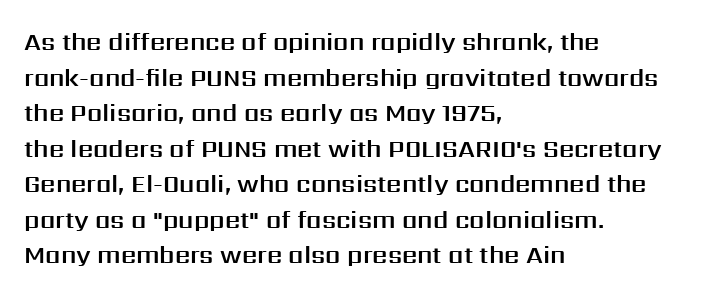
{"italic": "no", "underline": "no", "align": "left", "line_spacing": "normal", "line_spacing_ratio": 1.48, "letter_spacing": "normal", "letter_spacing_em": 0.0, "glyph_px": 24}
